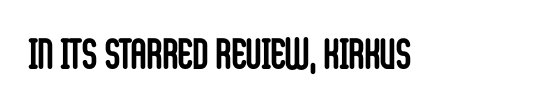
{"serif": "no", "italic": "no", "bold": "yes", "weight": "semibold", "width": "condensed", "stroke_contrast": "low", "x_height": "large", "monospaced": "no", "underline": "no", "letter_spacing": "normal", "letter_spacing_em": 0.0, "glyph_px": 43}
